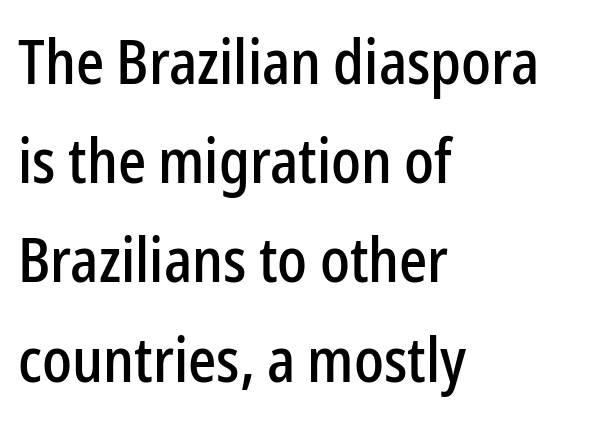
The image shows 62 px condensed sans-serif type, upright; set left-aligned, normal line spacing (1.6x), normal letter spacing, not underlined; low stroke contrast and a medium x-height.
